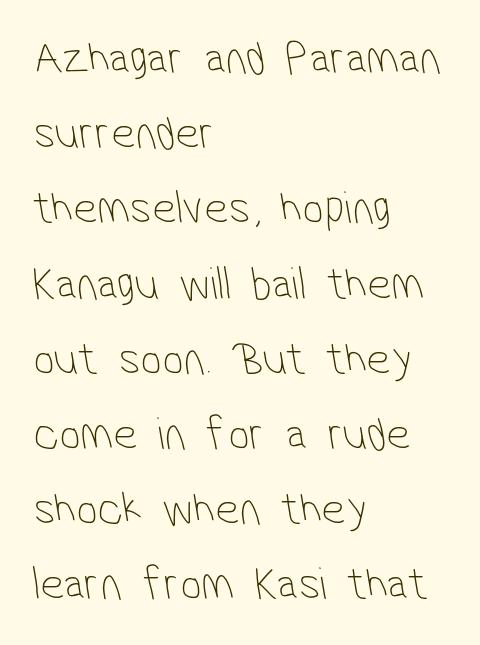
{"serif": "no", "bold": "no", "weight": "thin", "width": "condensed", "stroke_contrast": "low", "x_height": "medium", "monospaced": "no", "underline": "no", "align": "left", "line_spacing": "normal", "line_spacing_ratio": 1.6, "letter_spacing": "normal", "letter_spacing_em": 0.0, "glyph_px": 47}
